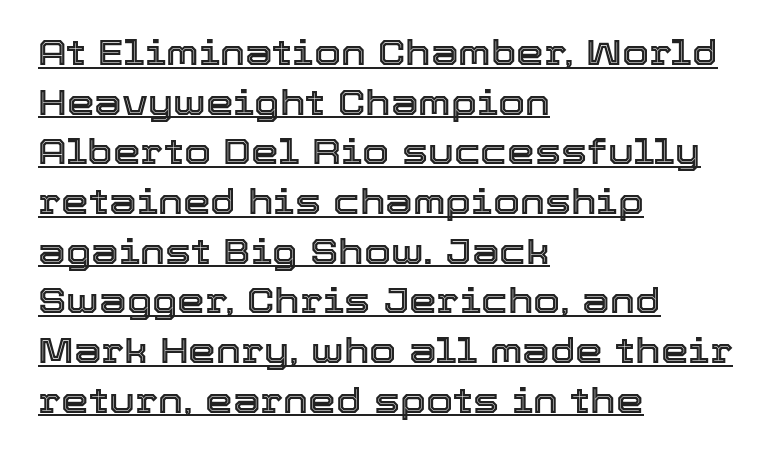
{"italic": "no", "width": "normal", "x_height": "medium", "monospaced": "no", "underline": "yes", "align": "left", "line_spacing": "normal", "line_spacing_ratio": 1.42, "letter_spacing": "normal", "letter_spacing_em": 0.0, "glyph_px": 35}
